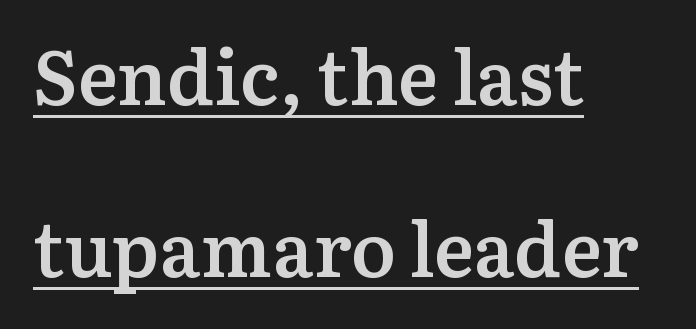
{"serif": "yes", "italic": "no", "bold": "semi", "weight": "semibold", "width": "normal", "stroke_contrast": "medium", "x_height": "medium", "monospaced": "no", "underline": "yes", "align": "left", "line_spacing": "loose", "line_spacing_ratio": 2.29, "letter_spacing": "normal", "letter_spacing_em": 0.0, "glyph_px": 75}
